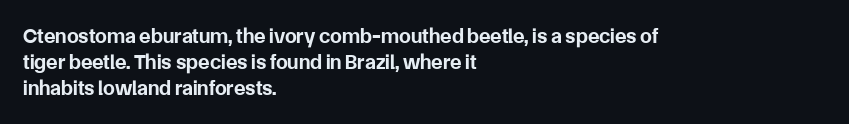
Q: Is the text bold? A: Yes.
Q: Is the text italic (slanted)? A: No, it is upright.
Q: Is the text underlined? A: No.
Q: How is the paragraph aligned? A: Left-aligned.
Q: Is the spacing between letters normal or unusually wide? A: Normal.
